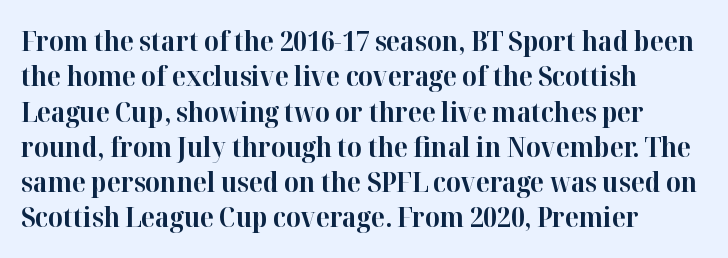
Note the varied advance widths — an 'i' is clearly narrower than an 'm'. Weight check: bold — yes, fully. Line starts are locked; line ends wander. How are the letters spaced? Ordinarily, with no added tracking. These lines sit exactly where default settings would place them. The characters display serif detailing at their extremities.
